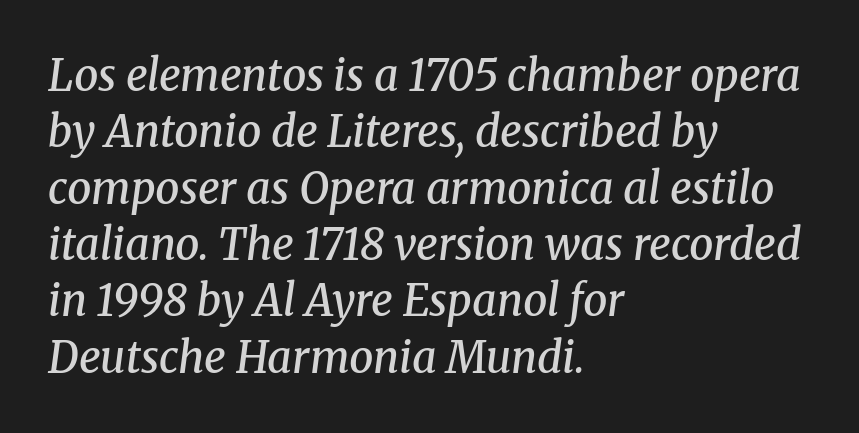
The image shows 43 px semibold serif type, italic (leaning right); set left-aligned, normal line spacing (1.31x), normal letter spacing, not underlined; medium stroke contrast and a medium x-height.
